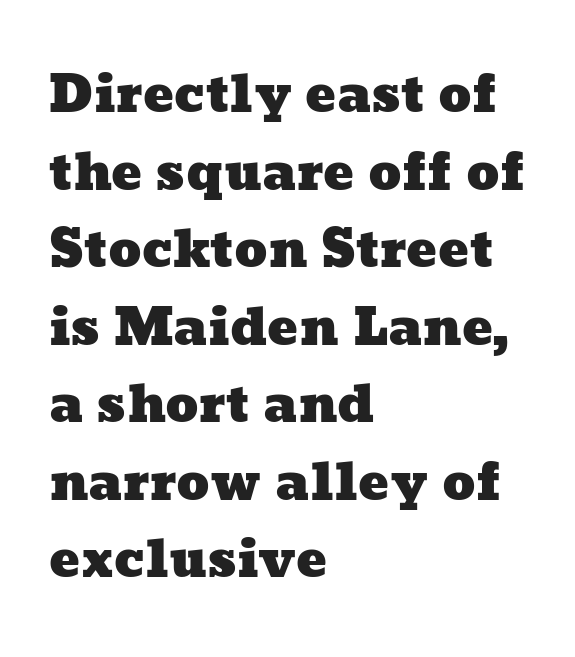
{"width": "wide", "stroke_contrast": "low", "x_height": "medium", "monospaced": "no", "underline": "no", "align": "left", "line_spacing": "normal", "line_spacing_ratio": 1.52, "letter_spacing": "normal", "letter_spacing_em": 0.0, "glyph_px": 51}
